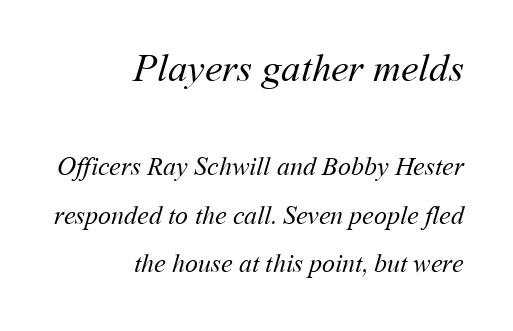
Type size steps down from the first block to the second. Does extra space separate the letters? No, they use regular spacing. The ragged edge is on the left, which tells us the setting is flush right. Lines of text with bare space underneath.
